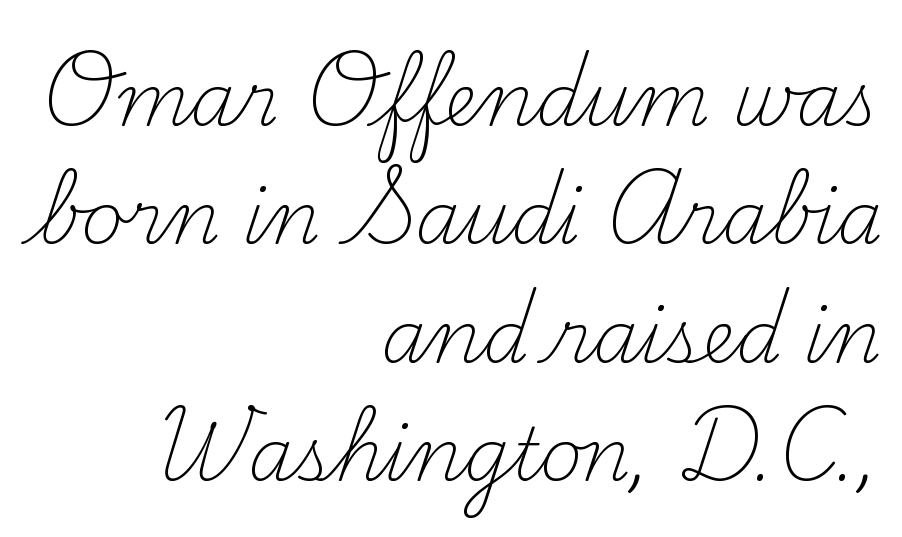
{"bold": "no", "weight": "light", "width": "normal", "stroke_contrast": "medium", "x_height": "small", "monospaced": "no", "underline": "no", "align": "right", "line_spacing": "normal", "line_spacing_ratio": 1.62, "letter_spacing": "normal", "letter_spacing_em": 0.0, "glyph_px": 73}
